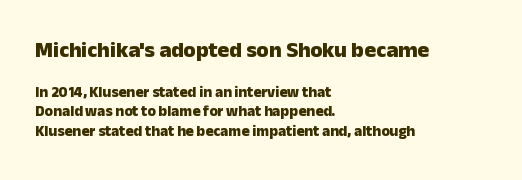
The image shows 22 px bold type, upright; set left-aligned, normal line spacing (1.32x), normal letter spacing, not underlined; the first (top) block is 1.47x larger.
